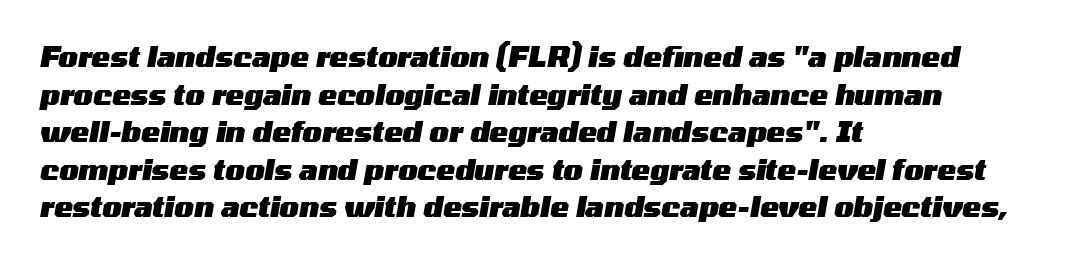
{"italic": "yes", "lean": "right", "slant_degrees": 10, "bold": "yes", "weight": "heavy", "width": "wide", "stroke_contrast": "medium", "x_height": "medium", "monospaced": "no", "underline": "no", "align": "left", "line_spacing": "normal", "line_spacing_ratio": 1.34, "letter_spacing": "normal", "letter_spacing_em": 0.0, "glyph_px": 28}
